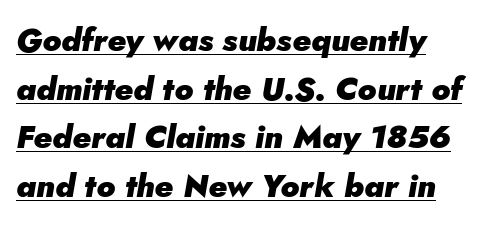
{"italic": "yes", "lean": "right", "slant_degrees": 5, "bold": "yes", "weight": "heavy", "width": "normal", "stroke_contrast": "low", "x_height": "small", "monospaced": "no", "underline": "yes", "align": "left", "line_spacing": "normal", "line_spacing_ratio": 1.52, "letter_spacing": "normal", "letter_spacing_em": 0.0, "glyph_px": 32}
